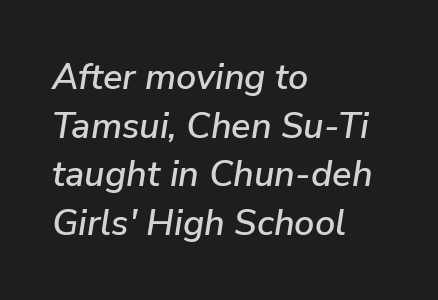
The image shows 36 px text type, italic (leaning right); set left-aligned, normal line spacing (1.35x), normal letter spacing, not underlined; low stroke contrast and a medium x-height.
